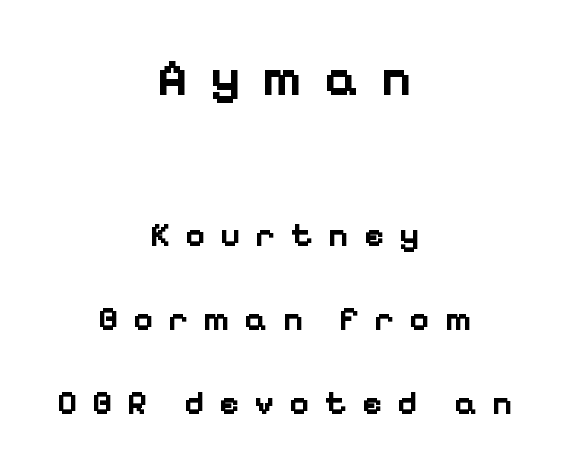
It's the straight-up-and-down kind of type. Airy leading. Underline: absent. The text was rendered using a sans face with plain stroke endings. The composition opens big and finishes small.
